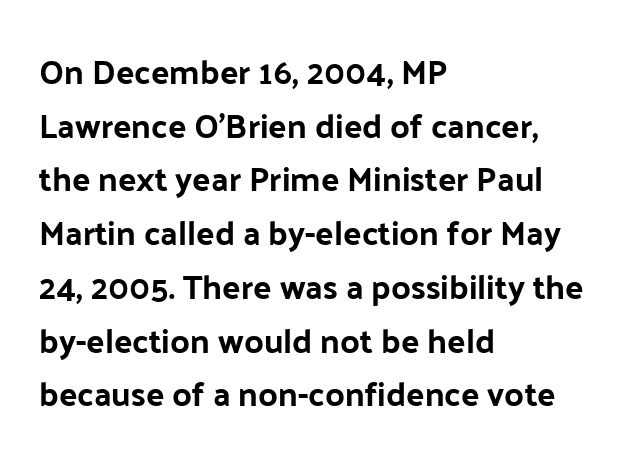
Q: Is the text bold? A: Yes.
Q: Is the text italic (slanted)? A: No, it is upright.
Q: Is the typeface a serif or a sans-serif typeface? A: Sans-serif.
Q: Is the text underlined? A: No.
Q: How is the paragraph aligned? A: Left-aligned.
Q: Is the spacing between letters normal or unusually wide? A: Normal.
Q: Is the spacing between lines tight, normal or loose? A: Normal.
Q: Width (condensed, normal, or wide)? A: Normal.
Q: Stroke contrast? A: Low.
Q: x-height? A: Medium.
Q: Monospaced? A: No.
